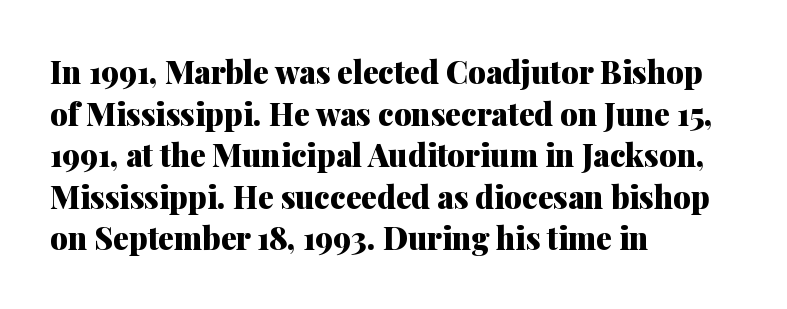
{"serif": "yes", "italic": "no", "bold": "yes", "weight": "heavy", "width": "normal", "stroke_contrast": "medium", "x_height": "medium", "monospaced": "no", "underline": "no", "align": "left", "line_spacing": "normal", "line_spacing_ratio": 1.34, "letter_spacing": "normal", "letter_spacing_em": 0.0, "glyph_px": 31}
